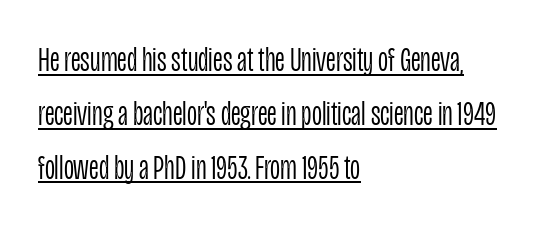
Typographically, this falls in the sans-serif category. Stems here are at most as thick as an everyday book face. A typesetter would call this zero additional tracking. Reading down the block, your eye returns to a fixed left position each line. A typesetter would call this proportional, since set widths differ per character.
